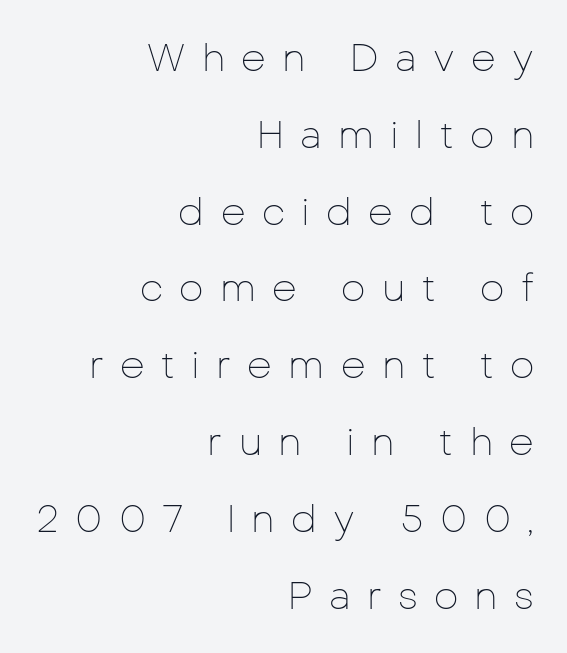
The image shows 39 px thin sans-serif type, upright; set right-aligned, loose line spacing (1.97x), unusually wide letter spacing (+0.42 em), not underlined; low stroke contrast and a medium x-height.
